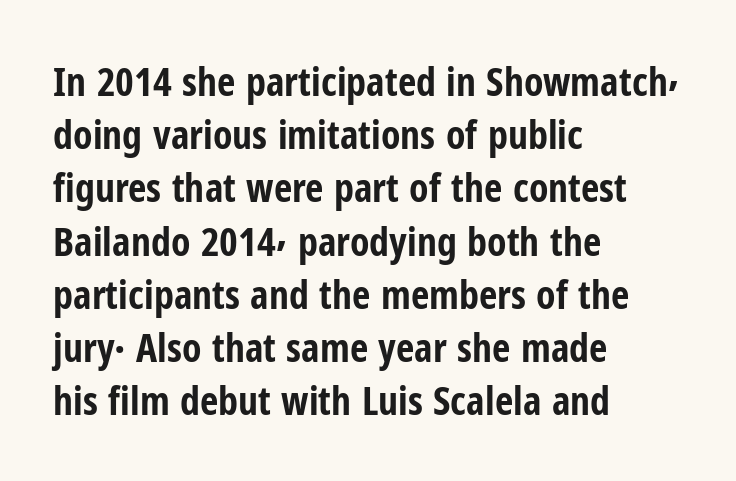
The image shows 40 px bold, condensed sans-serif type, upright; set left-aligned, normal line spacing (1.33x), normal letter spacing, not underlined; low stroke contrast and a medium x-height.
